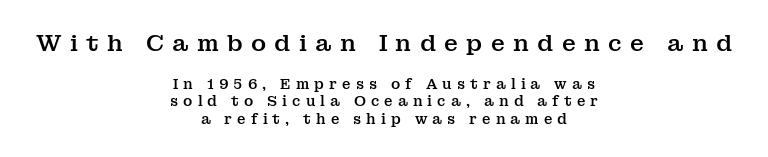
{"italic": "no", "underline": "no", "align": "center", "line_spacing_ratio": 1.24, "letter_spacing": "wide", "letter_spacing_em": 0.36, "larger_block": "first", "size_ratio": 1.64, "glyph_px": 23}
